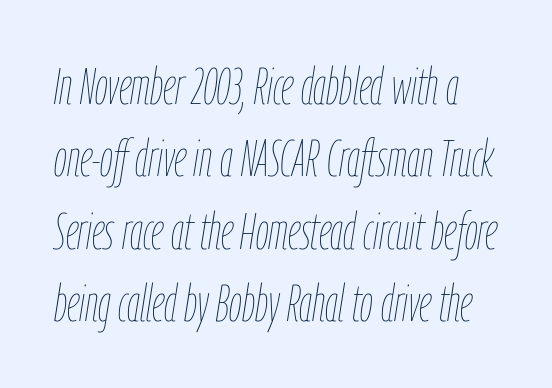
The image shows 51 px thin, condensed type, italic (leaning right); set normal line spacing (1.42x), normal letter spacing, not underlined; low stroke contrast and a medium x-height.
